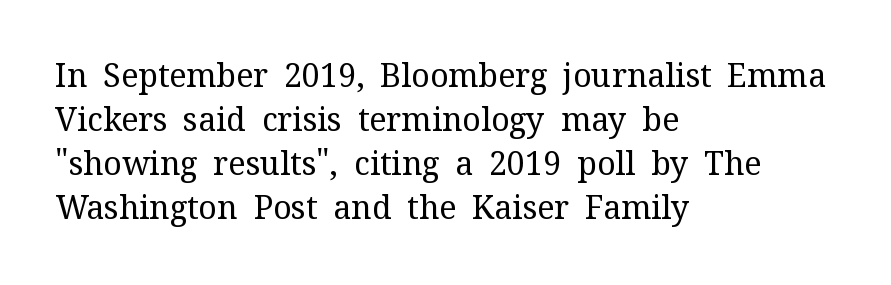
Q: Is the text bold? A: No.
Q: Is the text italic (slanted)? A: No, it is upright.
Q: Is the typeface a serif or a sans-serif typeface? A: Serif.
Q: Is the text underlined? A: No.
Q: How is the paragraph aligned? A: Left-aligned.
Q: Is the spacing between letters normal or unusually wide? A: Normal.
Q: Is the spacing between lines tight, normal or loose? A: Normal.
Q: Width (condensed, normal, or wide)? A: Normal.
Q: Stroke contrast? A: Medium.
Q: x-height? A: Medium.
Q: Monospaced? A: No.
